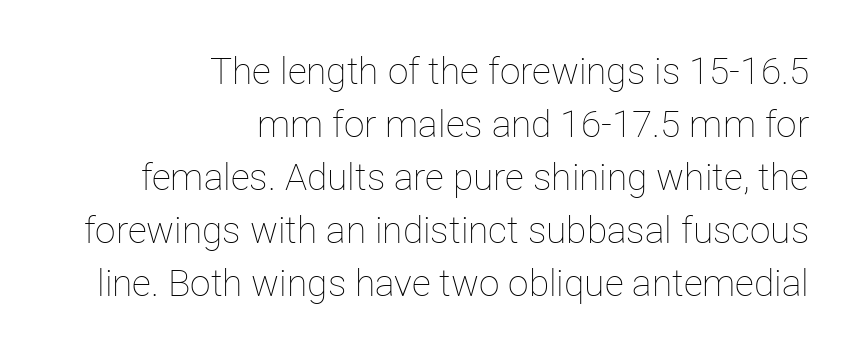
Q: Is the text bold? A: No.
Q: Is the text italic (slanted)? A: No, it is upright.
Q: Is the text underlined? A: No.
Q: How is the paragraph aligned? A: Right-aligned.
Q: Is the spacing between letters normal or unusually wide? A: Normal.
Q: Is the spacing between lines tight, normal or loose? A: Normal.
Q: Width (condensed, normal, or wide)? A: Normal.
Q: Stroke contrast? A: Low.
Q: x-height? A: Medium.
Q: Monospaced? A: No.
